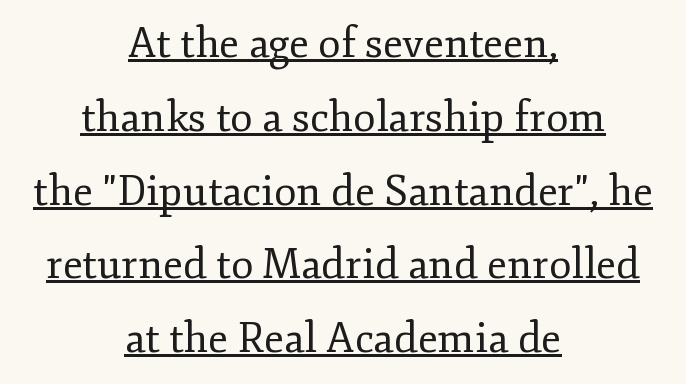
The image shows 41 px regular-weight serif type, upright; set centered, line spacing 1.8x, normal letter spacing, underlined; low stroke contrast and a small x-height.
